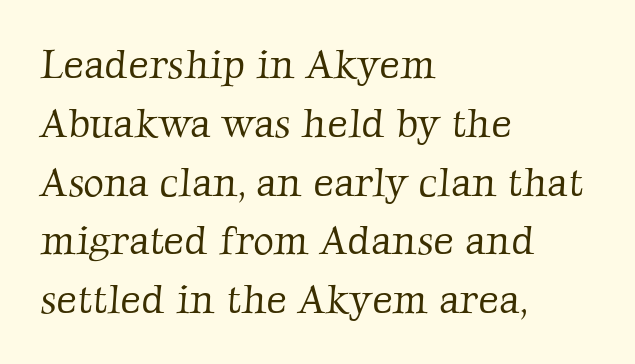
A typesetter would call this leading conventional body-copy spacing. The glyphs in this specimen are seriffed. The paragraph has a hard left edge and a soft right edge. Has an underline been added? It has not. The passage shown is typed in a proportional face where columns would drift.
